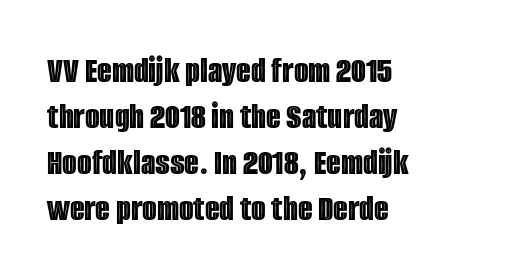
{"italic": "no", "width": "condensed", "x_height": "large", "monospaced": "no", "underline": "no", "align": "left", "line_spacing_ratio": 1.21, "letter_spacing": "normal", "letter_spacing_em": 0.0, "glyph_px": 38}
